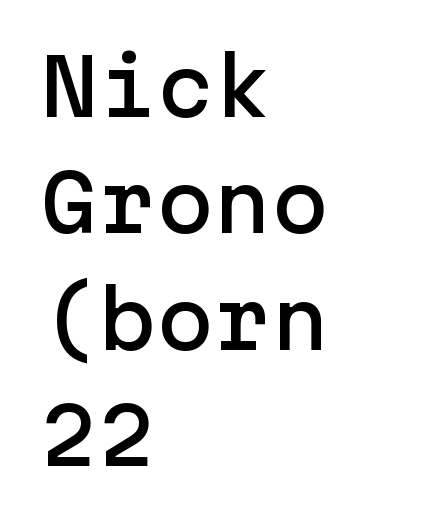
Default kerning and tracking; the words read as compact shapes. The type sits square on the baseline with zero lean. The passage shown is not underscored anywhere. Serifs: no, the terminals of the letterforms are clean.
